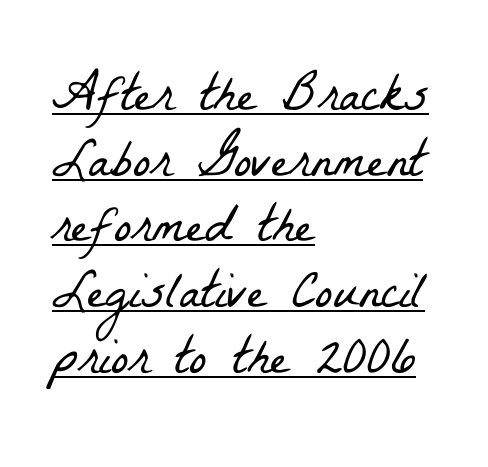
{"serif": "yes", "bold": "no", "weight": "light", "width": "condensed", "stroke_contrast": "low", "x_height": "medium", "monospaced": "no", "underline": "yes", "align": "left", "line_spacing_ratio": 1.24, "letter_spacing": "normal", "letter_spacing_em": 0.0, "glyph_px": 53}
